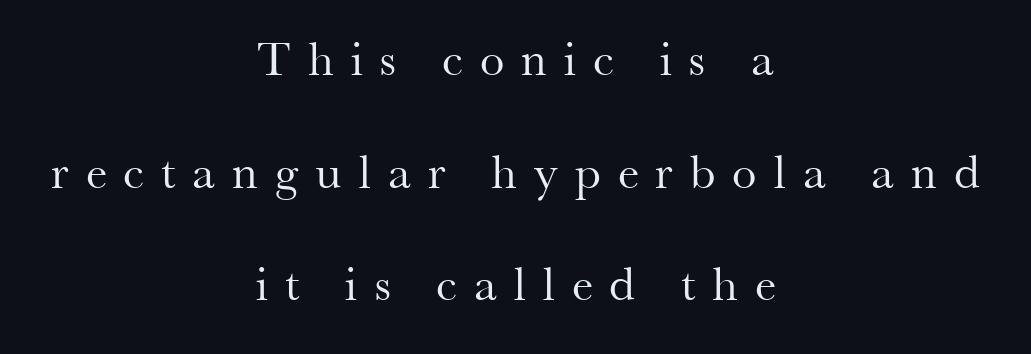
{"serif": "yes", "italic": "no", "bold": "no", "weight": "regular", "width": "normal", "stroke_contrast": "medium", "x_height": "small", "monospaced": "no", "underline": "no", "align": "center", "line_spacing": "loose", "line_spacing_ratio": 2.3, "letter_spacing": "wide", "letter_spacing_em": 0.35, "glyph_px": 49}
